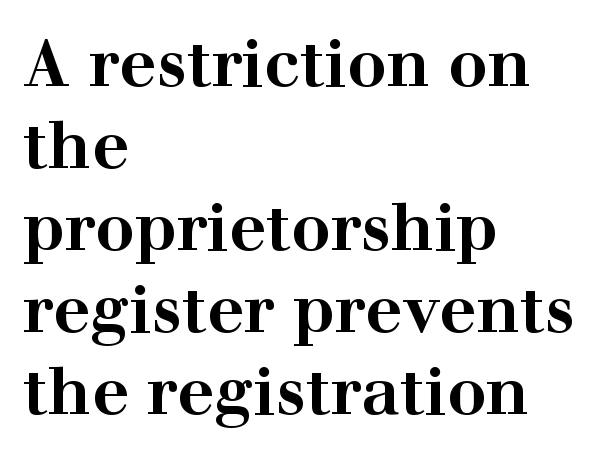
Q: Is the text bold? A: Yes.
Q: Is the text italic (slanted)? A: No, it is upright.
Q: Is the typeface a serif or a sans-serif typeface? A: Serif.
Q: Is the text underlined? A: No.
Q: How is the paragraph aligned? A: Left-aligned.
Q: Is the spacing between letters normal or unusually wide? A: Normal.
Q: Is the spacing between lines tight, normal or loose? A: Normal.
Q: Width (condensed, normal, or wide)? A: Wide.
Q: Stroke contrast? A: High.
Q: x-height? A: Medium.
Q: Monospaced? A: No.
